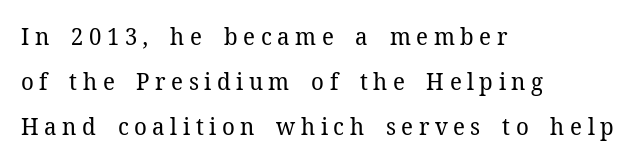
{"italic": "no", "bold": "no", "underline": "no", "align": "left", "line_spacing_ratio": 1.87, "letter_spacing": "wide", "letter_spacing_em": 0.23, "glyph_px": 24}
